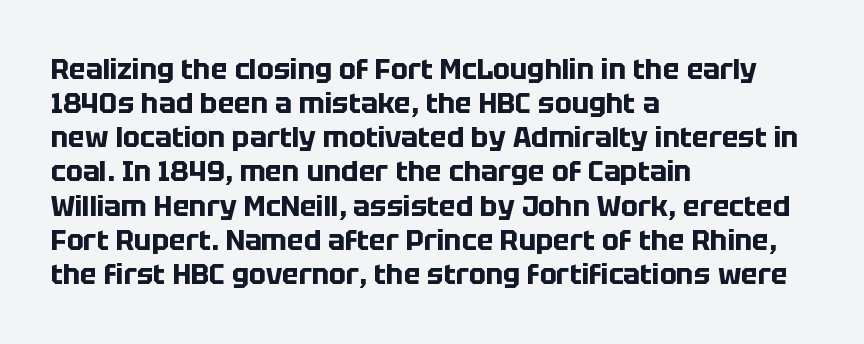
The image shows 28 px bold sans-serif type, upright; set left-aligned, line spacing 1.22x, normal letter spacing, not underlined; low stroke contrast and a large x-height.
